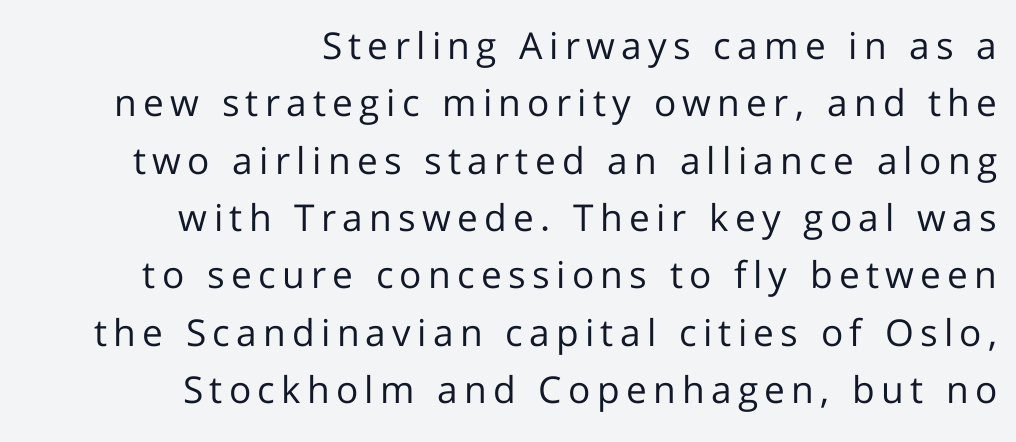
The image shows 37 px regular-weight sans-serif type, upright; set right-aligned, normal line spacing (1.55x), not underlined; low stroke contrast and a medium x-height.
